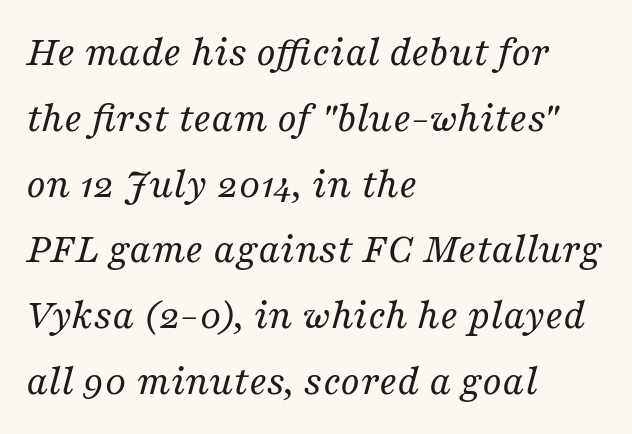
Between one letter and the next there's only the usual sliver of space. Regular leading. A typesetter would call this proportional, since set widths differ per character. A student would call this left alignment; a typographer would say flush left, rag right. This rendering employs a face with finishing strokes, i.e., a serif.
